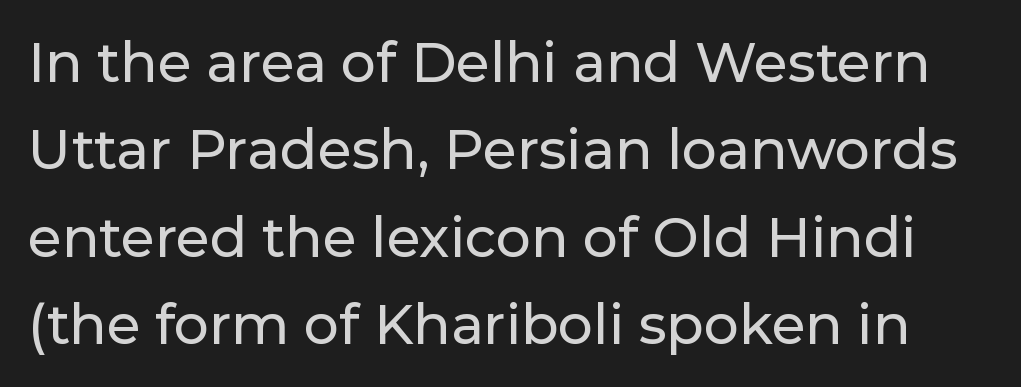
If you drew a line through each stem, it would be perfectly vertical. Only glyphs here, with clear space below each row. Compared with typical body copy, the letter spacing here is the same. The font family rendered here belongs to the sans-serif group. Character widths vary here, with narrow letters taking less room than wide ones.
